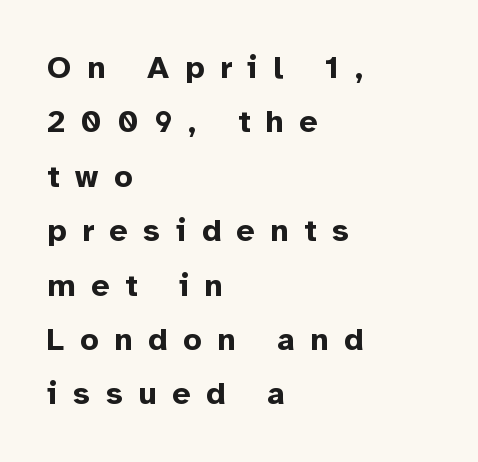
Q: Is the text bold? A: Yes.
Q: Is the text italic (slanted)? A: No, it is upright.
Q: Is the typeface a serif or a sans-serif typeface? A: Sans-serif.
Q: Is the text underlined? A: No.
Q: How is the paragraph aligned? A: Left-aligned.
Q: Is the spacing between letters normal or unusually wide? A: Unusually wide.
Q: Is the spacing between lines tight, normal or loose? A: Normal.
Q: Width (condensed, normal, or wide)? A: Normal.
Q: Stroke contrast? A: Low.
Q: x-height? A: Medium.
Q: Monospaced? A: No.
